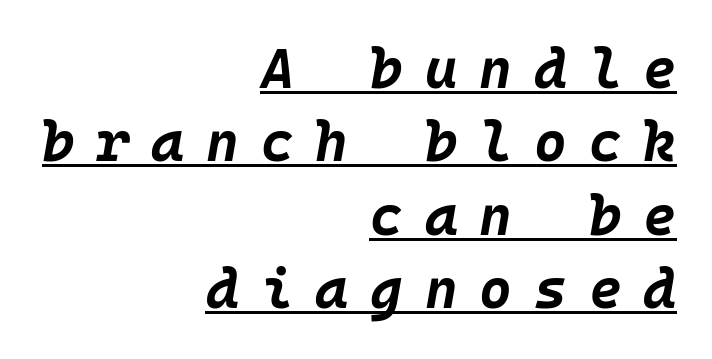
{"italic": "yes", "lean": "right", "slant_degrees": 10, "bold": "yes", "weight": "bold", "width": "normal", "stroke_contrast": "low", "x_height": "large", "underline": "yes", "align": "right", "line_spacing": "normal", "line_spacing_ratio": 1.31, "letter_spacing": "wide", "letter_spacing_em": 0.39, "glyph_px": 56}
